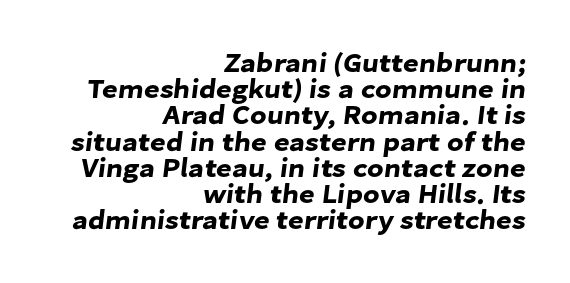
If you drew a ruler down the right edge, every line would touch it. Between one letter and the next there's only the usual sliver of space. Regarding leading, the lines here are crowded together. Underline: absent.
